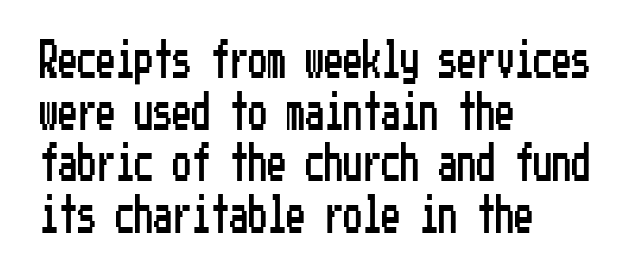
Q: Is the text italic (slanted)? A: No, it is upright.
Q: Is the typeface a serif or a sans-serif typeface? A: Sans-serif.
Q: Is the text underlined? A: No.
Q: How is the paragraph aligned? A: Left-aligned.
Q: Is the spacing between letters normal or unusually wide? A: Normal.
Q: Is the spacing between lines tight, normal or loose? A: Normal.
Q: Width (condensed, normal, or wide)? A: Condensed.
Q: Stroke contrast? A: Low.
Q: x-height? A: Medium.
